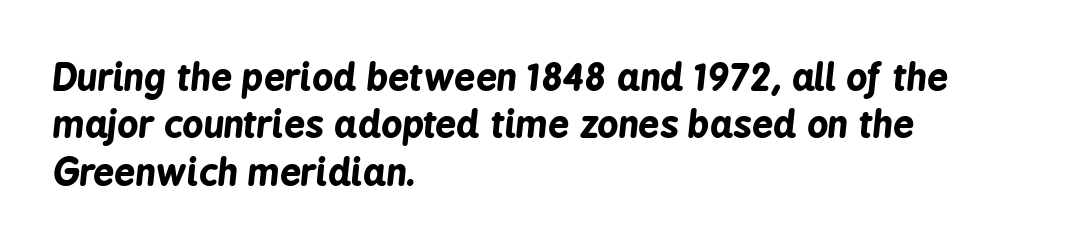
{"italic": "yes", "lean": "right", "slant_degrees": 6, "bold": "yes", "weight": "bold", "width": "condensed", "stroke_contrast": "low", "x_height": "medium", "monospaced": "no", "underline": "no", "align": "left", "line_spacing": "normal", "line_spacing_ratio": 1.28, "letter_spacing": "normal", "letter_spacing_em": 0.0, "glyph_px": 37}
